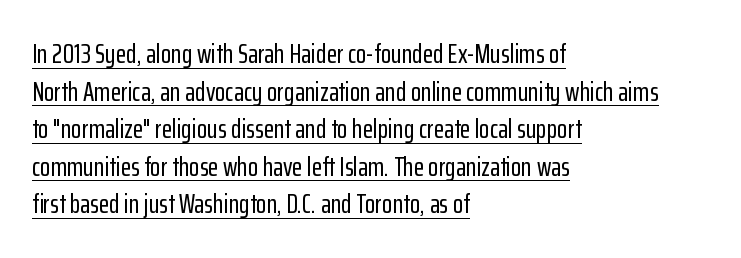
Q: Is the text italic (slanted)? A: No, it is upright.
Q: Is the text underlined? A: Yes.
Q: How is the paragraph aligned? A: Left-aligned.
Q: Is the spacing between letters normal or unusually wide? A: Normal.
Q: Is the spacing between lines tight, normal or loose? A: Normal.
